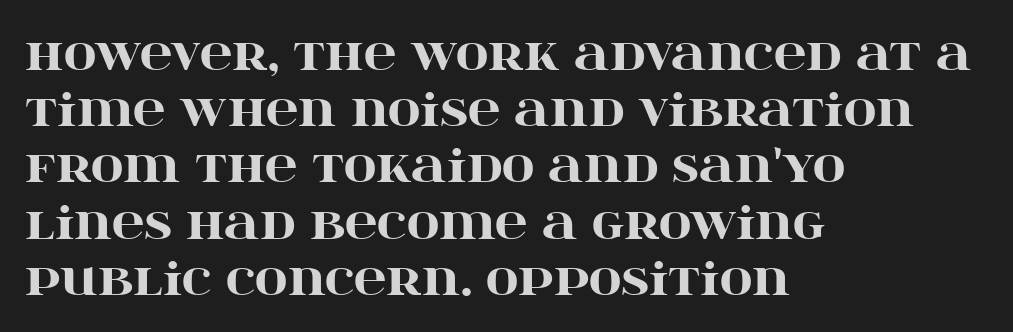
The passage shown stacks its lines at a standard gap. Casual observation: everything's shoved over to the left. The font's upright variant was chosen for this text. Each row of text sits above clean, open space. Proportional: the letters do not fall into vertical columns. Look at the stroke-to-counter ratio: heavy, a bold.
